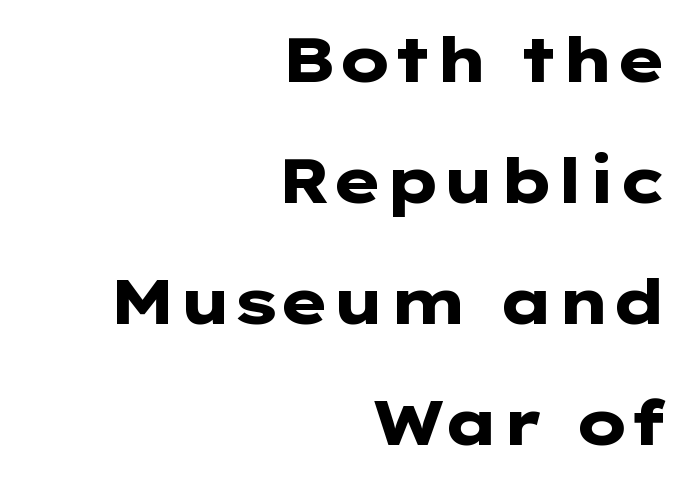
{"serif": "no", "italic": "no", "bold": "yes", "weight": "heavy", "width": "wide", "stroke_contrast": "low", "x_height": "medium", "monospaced": "no", "underline": "no", "align": "right", "line_spacing": "loose", "line_spacing_ratio": 1.92, "letter_spacing": "normal", "letter_spacing_em": 0.0, "glyph_px": 63}
